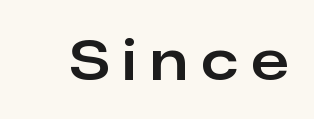
{"serif": "no", "italic": "no", "width": "normal", "stroke_contrast": "low", "x_height": "medium", "monospaced": "no", "underline": "no", "letter_spacing": "wide", "letter_spacing_em": 0.24, "glyph_px": 55}
